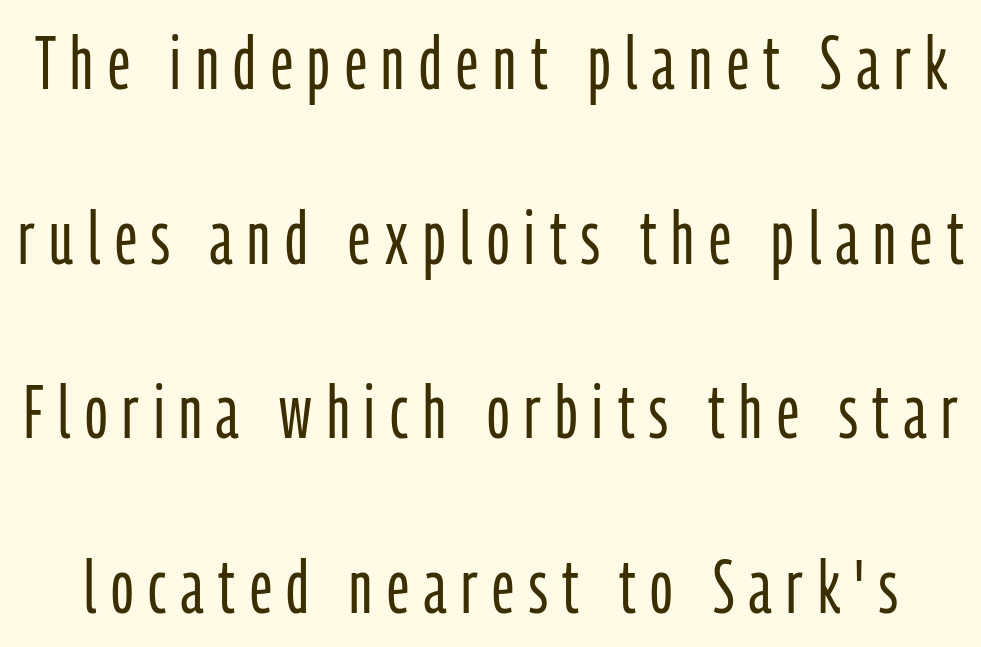
{"serif": "no", "italic": "no", "bold": "no", "weight": "light", "width": "condensed", "stroke_contrast": "low", "x_height": "medium", "monospaced": "no", "underline": "no", "line_spacing": "loose", "line_spacing_ratio": 2.36, "letter_spacing": "wide", "letter_spacing_em": 0.2, "glyph_px": 74}
